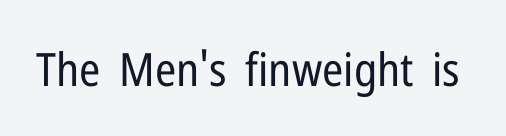
Q: Is the text bold? A: No.
Q: Is the text italic (slanted)? A: No, it is upright.
Q: Is the typeface a serif or a sans-serif typeface? A: Sans-serif.
Q: Is the text underlined? A: No.
Q: Is the spacing between letters normal or unusually wide? A: Normal.
Q: Width (condensed, normal, or wide)? A: Condensed.
Q: Stroke contrast? A: Low.
Q: x-height? A: Medium.
Q: Monospaced? A: No.
